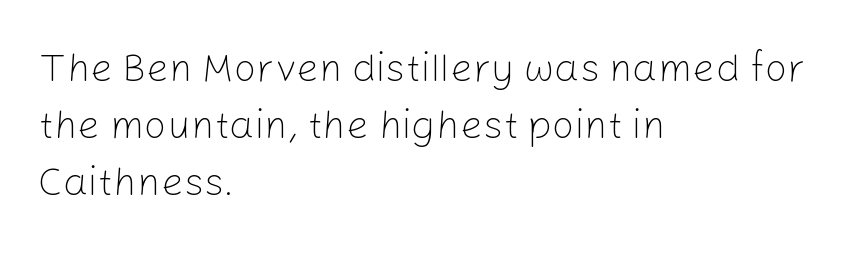
{"serif": "no", "italic": "no", "bold": "no", "weight": "light", "width": "normal", "stroke_contrast": "low", "x_height": "medium", "monospaced": "no", "underline": "no", "align": "left", "line_spacing": "normal", "line_spacing_ratio": 1.42, "letter_spacing": "normal", "letter_spacing_em": 0.0, "glyph_px": 40}
